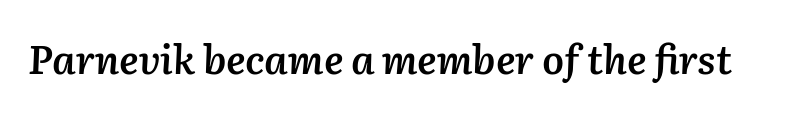
{"italic": "yes", "lean": "right", "slant_degrees": 2, "bold": "semi", "weight": "semibold", "width": "normal", "stroke_contrast": "medium", "x_height": "medium", "monospaced": "no", "underline": "no", "letter_spacing": "normal", "letter_spacing_em": 0.0, "glyph_px": 39}
